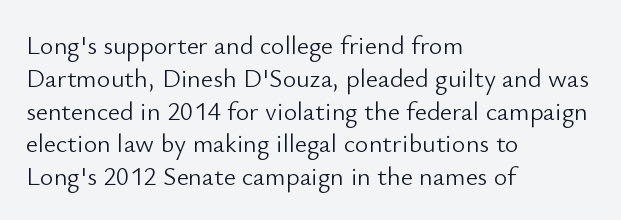
The image shows 26 px text type, upright; set left-aligned, normal line spacing (1.26x), normal letter spacing, not underlined.
